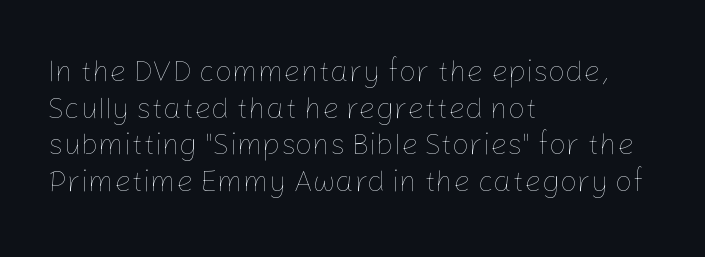
The image shows 30 px thin type, upright; set left-aligned, line spacing 1.22x, normal letter spacing, not underlined; low stroke contrast and a medium x-height.
